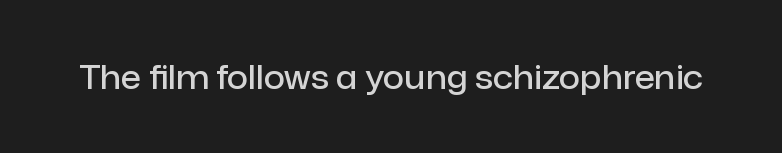
These lines keep a tight, regular rhythm from letter to letter. Do the characters align in a grid? No, the font is proportional. Only glyphs here, with clear space below each row. The font's upright variant was chosen for this text.
